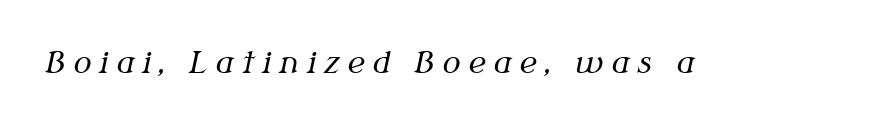
{"serif": "yes", "italic": "yes", "lean": "right", "slant_degrees": 12, "bold": "no", "weight": "regular", "width": "normal", "stroke_contrast": "medium", "x_height": "medium", "monospaced": "no", "underline": "no", "letter_spacing": "wide", "letter_spacing_em": 0.27, "glyph_px": 30}
